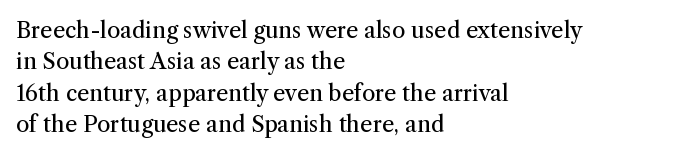
Q: Is the text bold? A: No.
Q: Is the text italic (slanted)? A: No, it is upright.
Q: Is the text underlined? A: No.
Q: How is the paragraph aligned? A: Left-aligned.
Q: Is the spacing between letters normal or unusually wide? A: Normal.
Q: Is the spacing between lines tight, normal or loose? A: Normal.
